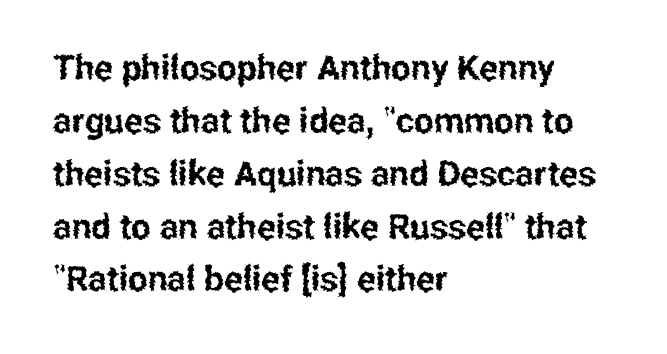
{"serif": "no", "italic": "no", "width": "condensed", "stroke_contrast": "low", "x_height": "medium", "monospaced": "no", "underline": "no", "align": "left", "line_spacing": "normal", "line_spacing_ratio": 1.51, "letter_spacing": "normal", "letter_spacing_em": 0.0, "glyph_px": 35}
